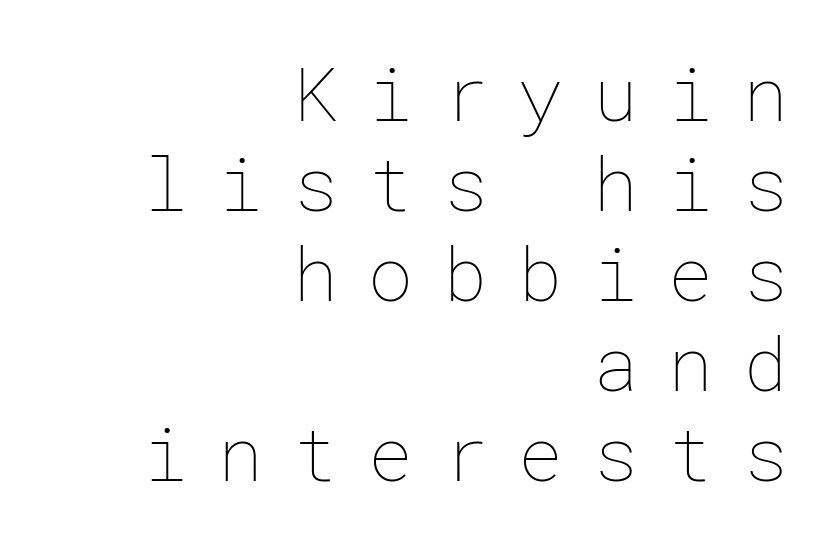
{"italic": "no", "bold": "no", "weight": "thin", "width": "normal", "stroke_contrast": "low", "x_height": "medium", "underline": "no", "align": "right", "line_spacing_ratio": 1.2, "letter_spacing": "wide", "letter_spacing_em": 0.4, "glyph_px": 75}
